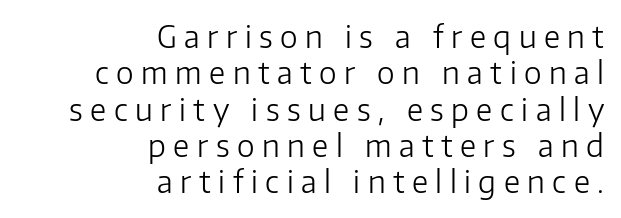
The image shows 30 px light sans-serif type, upright; set right-aligned, line spacing 1.21x, unusually wide letter spacing (+0.25 em), not underlined; low stroke contrast and a medium x-height.
